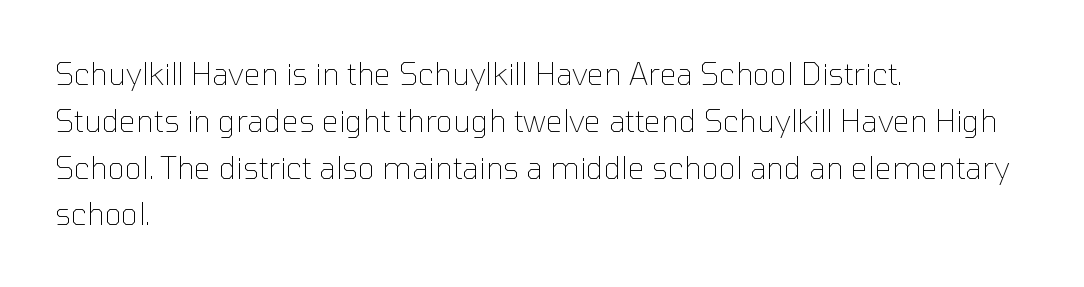
Serifs: no, the terminals of the letterforms are clean. Every character sits straight up, as roman type does. The passage shown is not underscored anywhere. The face used here is rendered with its standard letterfit. The cut favours lightness, reaching ordinary text weight at its darkest. One glance says typical: line gaps are just what's usual.
